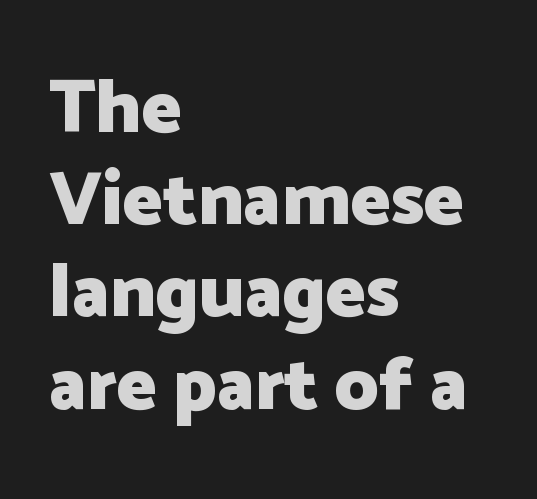
{"serif": "no", "italic": "no", "bold": "yes", "weight": "heavy", "width": "normal", "stroke_contrast": "low", "x_height": "medium", "monospaced": "no", "underline": "no", "align": "left", "line_spacing_ratio": 1.23, "letter_spacing": "normal", "letter_spacing_em": 0.0, "glyph_px": 75}
